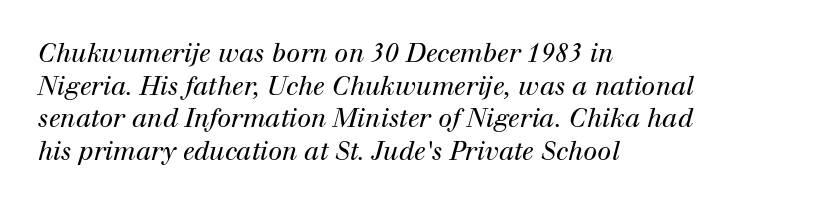
The image shows 25 px text type, italic (leaning right); set left-aligned, normal line spacing (1.31x), normal letter spacing, not underlined.
